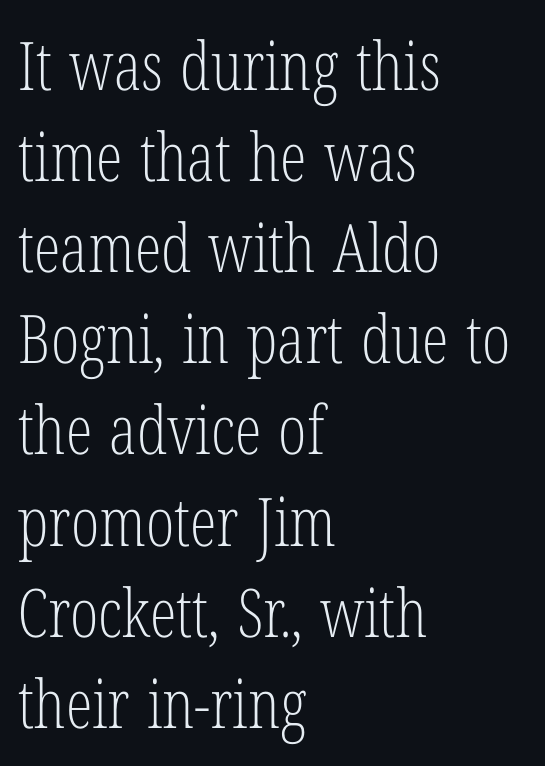
Q: Is the text bold? A: No.
Q: Is the text italic (slanted)? A: No, it is upright.
Q: Is the typeface a serif or a sans-serif typeface? A: Serif.
Q: Is the text underlined? A: No.
Q: How is the paragraph aligned? A: Left-aligned.
Q: Is the spacing between letters normal or unusually wide? A: Normal.
Q: Is the spacing between lines tight, normal or loose? A: Normal.
Q: Width (condensed, normal, or wide)? A: Condensed.
Q: Stroke contrast? A: Low.
Q: x-height? A: Medium.
Q: Monospaced? A: No.
